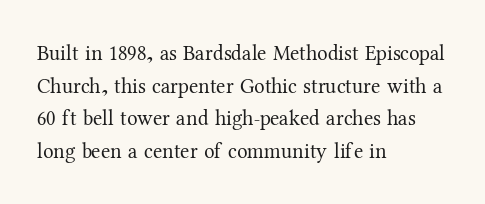
{"italic": "no", "bold": "no", "underline": "no", "align": "left", "line_spacing": "normal", "line_spacing_ratio": 1.55, "letter_spacing": "normal", "letter_spacing_em": 0.0, "glyph_px": 21}
